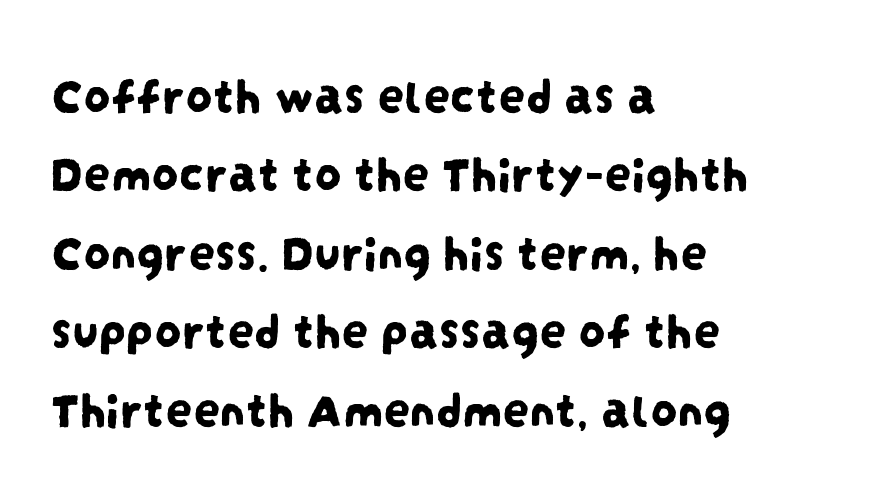
The image shows 53 px condensed sans-serif type; set left-aligned, normal line spacing (1.48x), normal letter spacing, not underlined; low stroke contrast and a large x-height.
